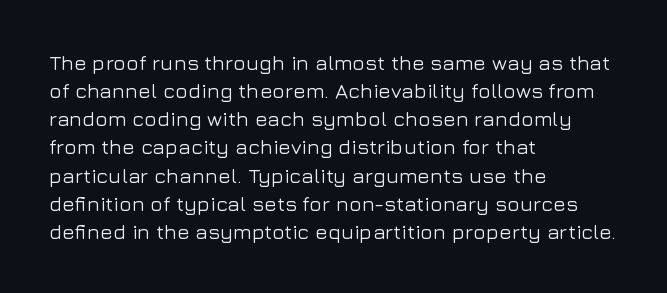
The image shows 21 px text type, upright; set left-aligned, normal line spacing (1.34x), normal letter spacing, not underlined.
